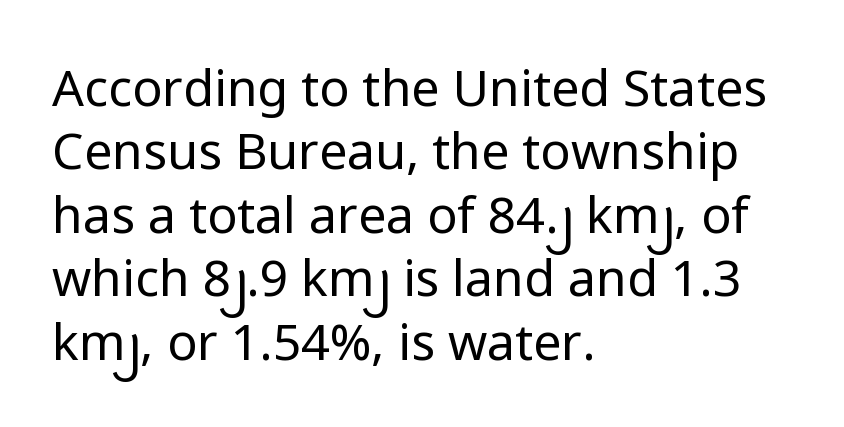
The image shows 50 px regular-weight sans-serif type, upright; set left-aligned, normal line spacing (1.27x), normal letter spacing, not underlined; low stroke contrast and a medium x-height.
